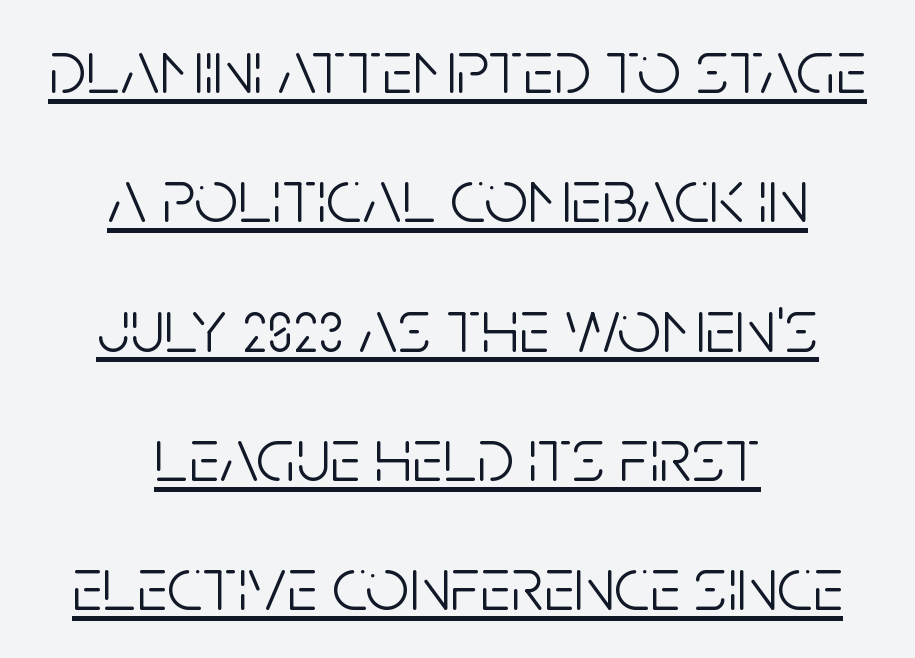
Proportional: the letters do not fall into vertical columns. The lettering is marked with a stroke running underneath it. A normal amount of white space separates one row of letters from the next. The characters display no serif detailing; their extremities are plain.
